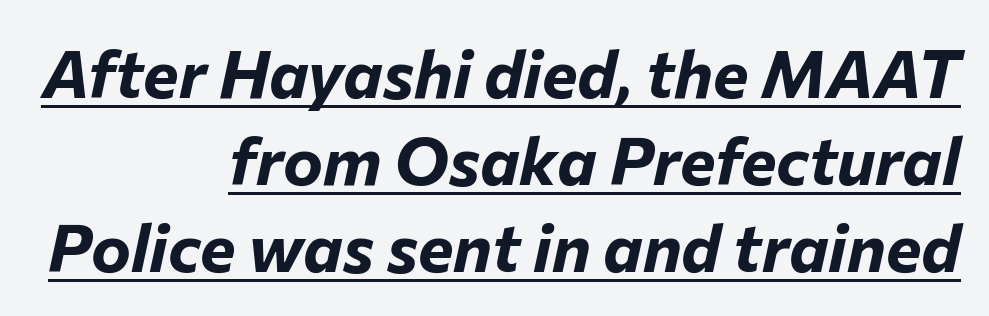
{"italic": "yes", "lean": "right", "slant_degrees": 12, "bold": "yes", "weight": "bold", "width": "normal", "stroke_contrast": "low", "x_height": "medium", "monospaced": "no", "underline": "yes", "align": "right", "line_spacing": "normal", "line_spacing_ratio": 1.3, "letter_spacing": "normal", "letter_spacing_em": 0.0, "glyph_px": 67}
